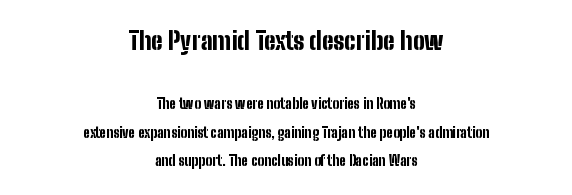
{"italic": "no", "bold": "yes", "underline": "no", "align": "center", "line_spacing": "loose", "line_spacing_ratio": 2.02, "letter_spacing": "normal", "letter_spacing_em": 0.0, "larger_block": "first", "size_ratio": 1.79, "glyph_px": 25}
